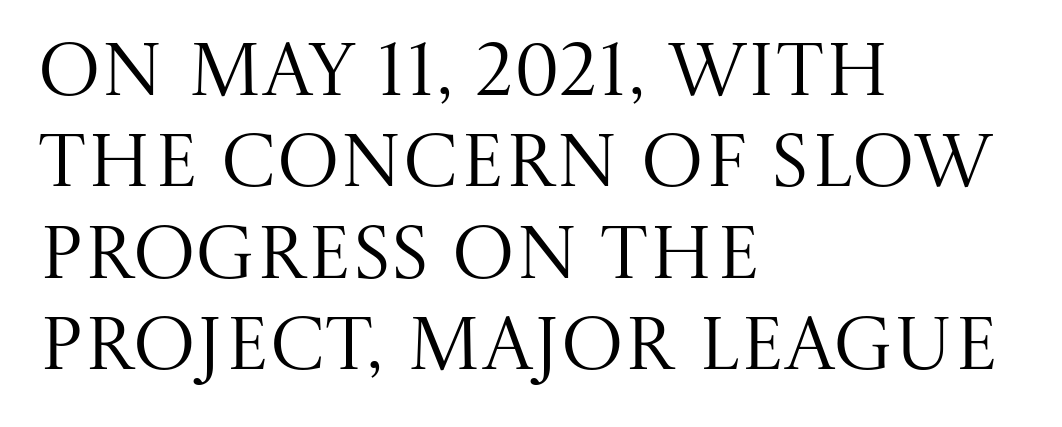
{"serif": "yes", "italic": "no", "bold": "no", "weight": "regular", "width": "normal", "stroke_contrast": "medium", "x_height": "large", "monospaced": "no", "underline": "no", "align": "left", "line_spacing_ratio": 1.22, "letter_spacing": "normal", "letter_spacing_em": 0.0, "glyph_px": 75}
